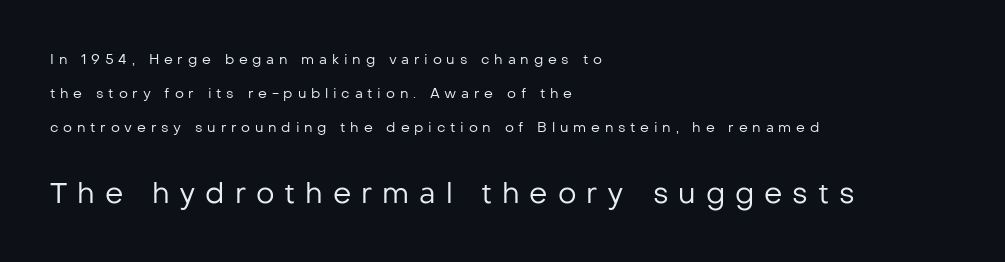
The image shows 29 px regular-weight sans-serif type, upright; set left-aligned, loose line spacing (2.43x), unusually wide letter spacing (+0.34 em), not underlined; the second (bottom) block is 2.07x larger; low stroke contrast and a medium x-height.
